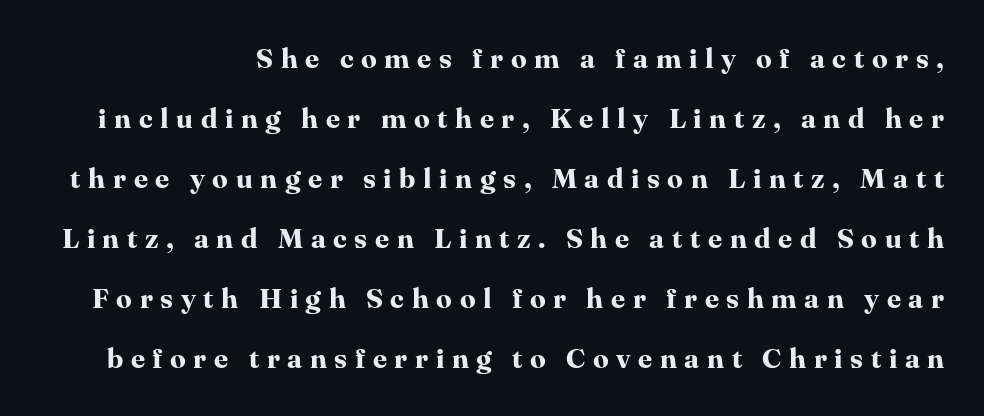
The image shows 28 px bold serif type, upright; set loose line spacing (2.14x), unusually wide letter spacing (+0.27 em), not underlined; high stroke contrast and a medium x-height.
